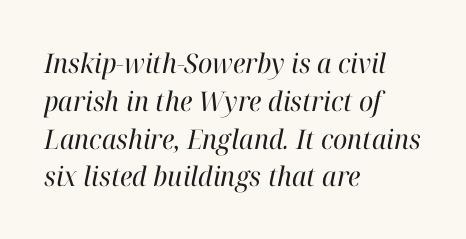
Q: Is the text bold? A: No.
Q: Is the text italic (slanted)? A: Yes, it leans right by about 12 degrees.
Q: Is the text underlined? A: No.
Q: How is the paragraph aligned? A: Left-aligned.
Q: Is the spacing between letters normal or unusually wide? A: Normal.
Q: Is the spacing between lines tight, normal or loose? A: Normal.
